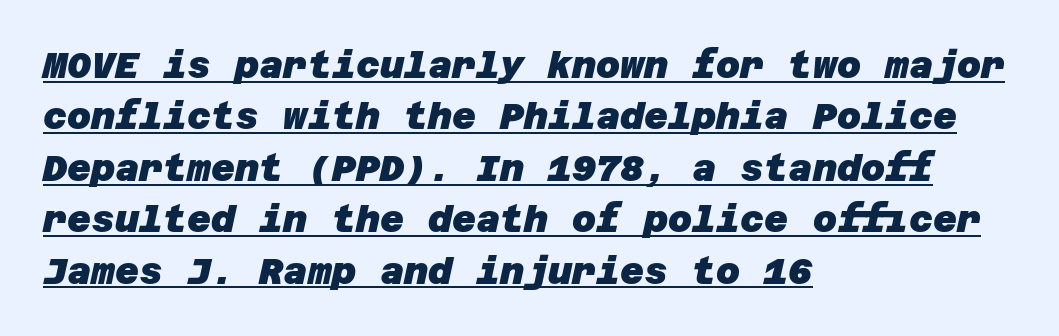
The image shows 37 px heavy sans-serif type; set left-aligned, normal line spacing (1.39x), normal letter spacing, underlined; low stroke contrast and a large x-height.
